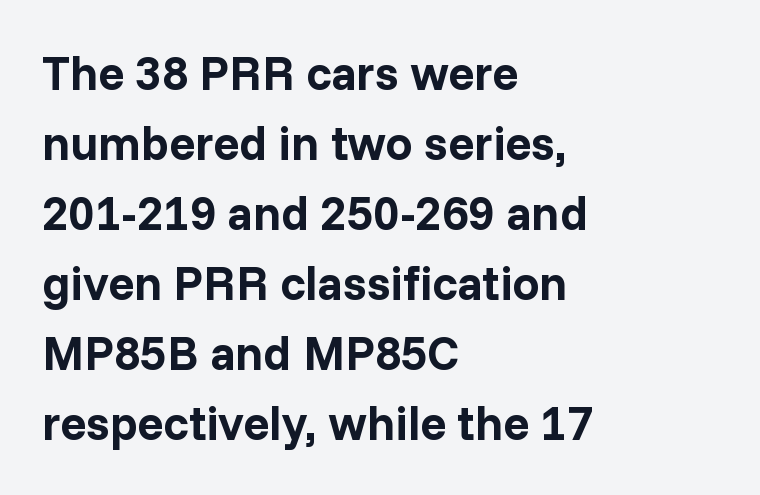
The image shows 48 px bold sans-serif type, upright; set left-aligned, normal line spacing (1.46x), normal letter spacing, not underlined; low stroke contrast and a medium x-height.
